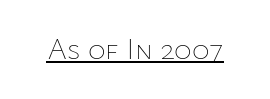
Q: Is the text bold? A: No.
Q: Is the text italic (slanted)? A: No, it is upright.
Q: Is the text underlined? A: Yes.
Q: Is the spacing between letters normal or unusually wide? A: Normal.
Q: Width (condensed, normal, or wide)? A: Normal.
Q: Stroke contrast? A: Low.
Q: x-height? A: Medium.
Q: Monospaced? A: No.
